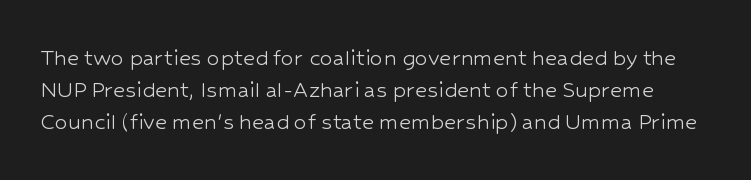
{"italic": "no", "bold": "no", "underline": "no", "line_spacing_ratio": 1.24, "letter_spacing": "normal", "letter_spacing_em": 0.0, "glyph_px": 26}
